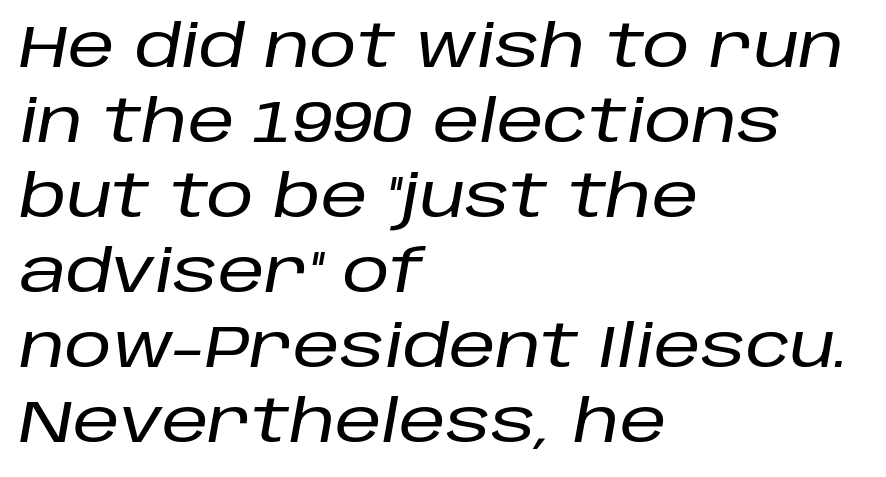
The image shows 59 px text type, italic (leaning right); set left-aligned, normal line spacing (1.27x), normal letter spacing, not underlined; low stroke contrast and a large x-height.
